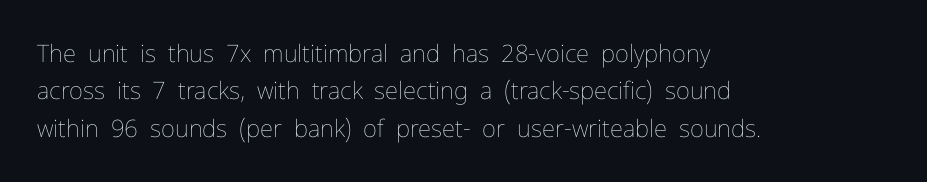
Q: Is the text bold? A: No.
Q: Is the text italic (slanted)? A: No, it is upright.
Q: Is the text underlined? A: No.
Q: How is the paragraph aligned? A: Left-aligned.
Q: Is the spacing between letters normal or unusually wide? A: Normal.
Q: Is the spacing between lines tight, normal or loose? A: Normal.
